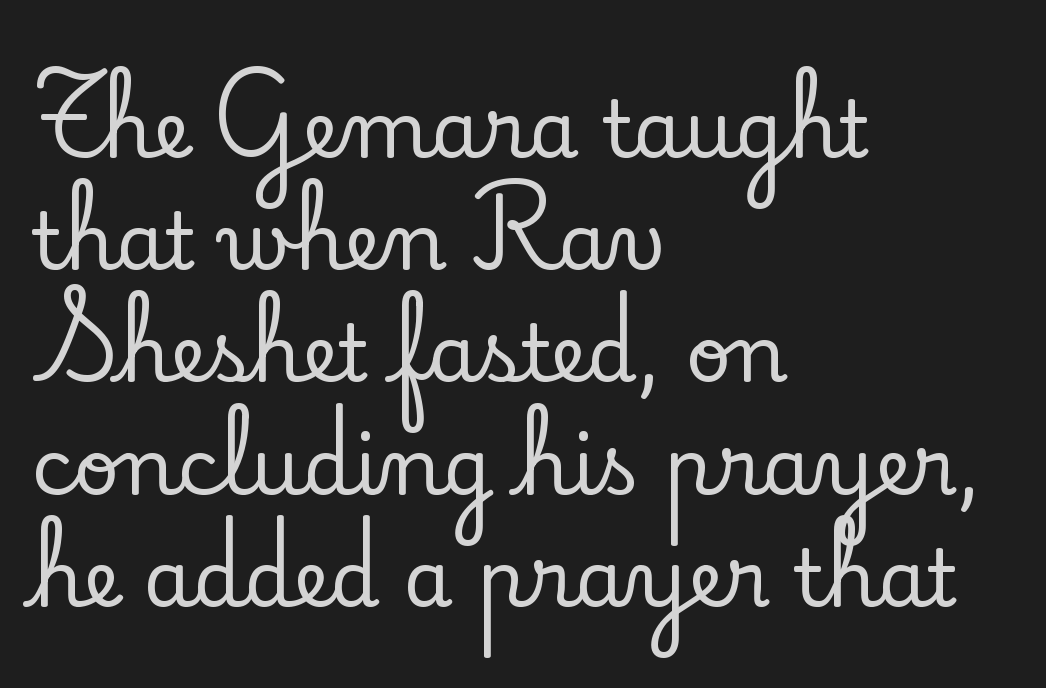
{"serif": "yes", "italic": "no", "width": "normal", "stroke_contrast": "low", "x_height": "small", "monospaced": "no", "underline": "no", "align": "left", "line_spacing": "normal", "line_spacing_ratio": 1.42, "letter_spacing": "normal", "letter_spacing_em": 0.0, "glyph_px": 79}
